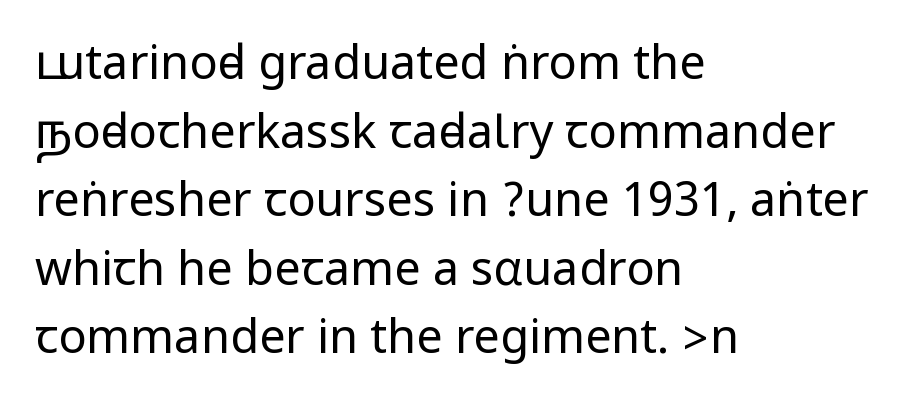
Q: Is the text bold? A: No.
Q: Is the text italic (slanted)? A: No, it is upright.
Q: Is the typeface a serif or a sans-serif typeface? A: Sans-serif.
Q: Is the text underlined? A: No.
Q: How is the paragraph aligned? A: Left-aligned.
Q: Is the spacing between letters normal or unusually wide? A: Normal.
Q: Is the spacing between lines tight, normal or loose? A: Normal.
Q: Width (condensed, normal, or wide)? A: Condensed.
Q: Stroke contrast? A: Low.
